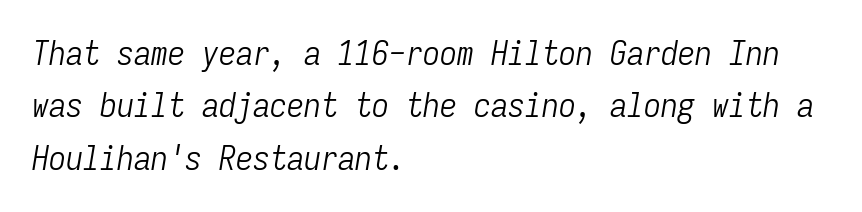
The image shows 34 px light, condensed type, italic (leaning right), monospaced; set left-aligned, normal line spacing (1.54x), normal letter spacing, not underlined; low stroke contrast and a medium x-height.
